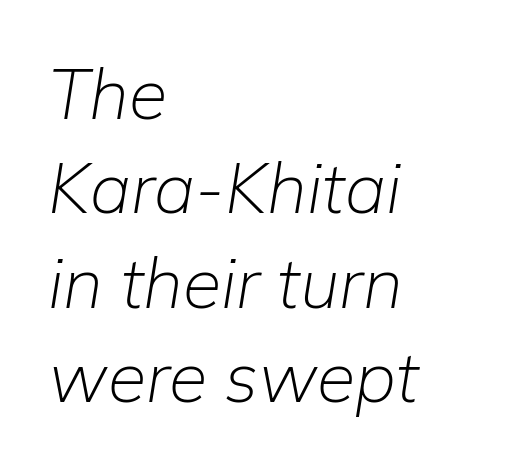
Q: Is the text bold? A: No.
Q: Is the text italic (slanted)? A: Yes, it leans right by about 9 degrees.
Q: Is the text underlined? A: No.
Q: How is the paragraph aligned? A: Left-aligned.
Q: Is the spacing between letters normal or unusually wide? A: Normal.
Q: Is the spacing between lines tight, normal or loose? A: Normal.
Q: Width (condensed, normal, or wide)? A: Normal.
Q: Stroke contrast? A: Low.
Q: x-height? A: Medium.
Q: Monospaced? A: No.
